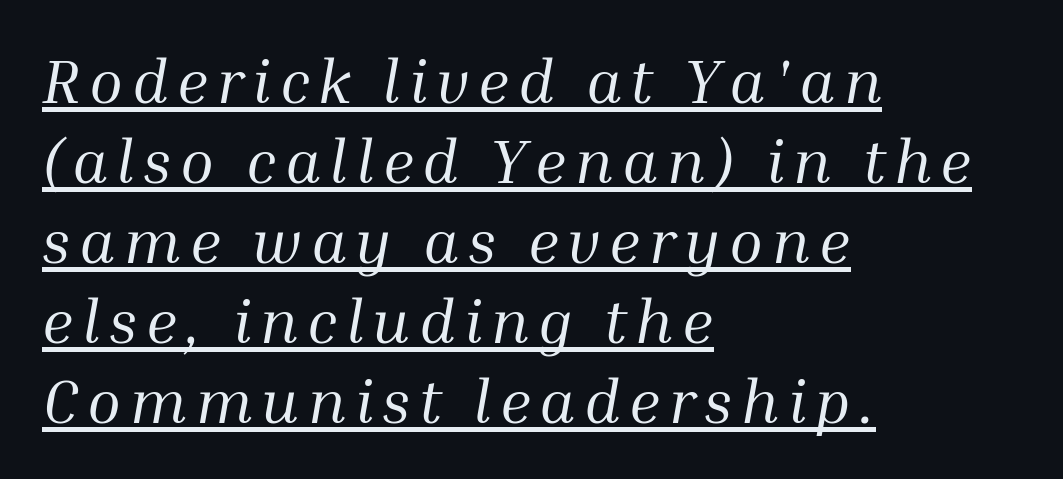
Q: Is the text bold? A: No.
Q: Is the text italic (slanted)? A: Yes, it leans right by about 10 degrees.
Q: Is the typeface a serif or a sans-serif typeface? A: Serif.
Q: Is the text underlined? A: Yes.
Q: How is the paragraph aligned? A: Left-aligned.
Q: Is the spacing between lines tight, normal or loose? A: Normal.
Q: Width (condensed, normal, or wide)? A: Normal.
Q: Stroke contrast? A: Medium.
Q: x-height? A: Medium.
Q: Monospaced? A: No.
